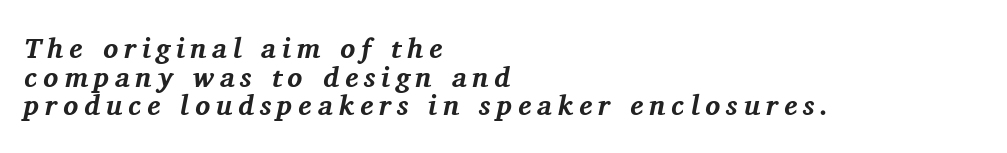
Q: Is the text bold? A: Yes.
Q: Is the text italic (slanted)? A: Yes, it leans right by about 11 degrees.
Q: Is the typeface a serif or a sans-serif typeface? A: Serif.
Q: Is the text underlined? A: No.
Q: How is the paragraph aligned? A: Left-aligned.
Q: Is the spacing between letters normal or unusually wide? A: Unusually wide.
Q: Is the spacing between lines tight, normal or loose? A: Tight.
Q: Width (condensed, normal, or wide)? A: Normal.
Q: Stroke contrast? A: Medium.
Q: x-height? A: Medium.
Q: Monospaced? A: No.
